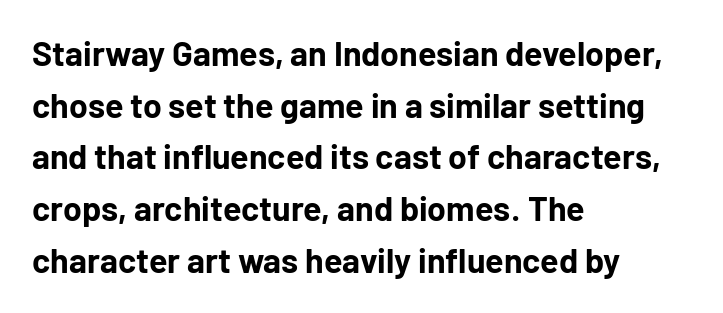
The image shows 34 px bold sans-serif type, upright; set left-aligned, normal line spacing (1.52x), normal letter spacing, not underlined; low stroke contrast and a medium x-height.
